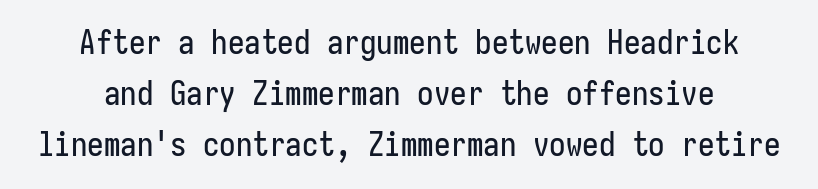
Q: Is the text italic (slanted)? A: No, it is upright.
Q: Is the typeface a serif or a sans-serif typeface? A: Sans-serif.
Q: Is the text underlined? A: No.
Q: Is the spacing between letters normal or unusually wide? A: Normal.
Q: Is the spacing between lines tight, normal or loose? A: Normal.
Q: Width (condensed, normal, or wide)? A: Condensed.
Q: Stroke contrast? A: Low.
Q: x-height? A: Medium.
Q: Monospaced? A: Yes.
